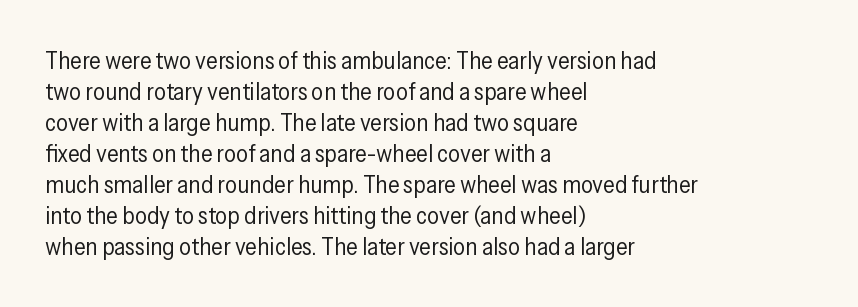
{"italic": "no", "bold": "no", "underline": "no", "align": "left", "line_spacing": "normal", "line_spacing_ratio": 1.29, "letter_spacing": "normal", "letter_spacing_em": 0.0, "glyph_px": 24}
